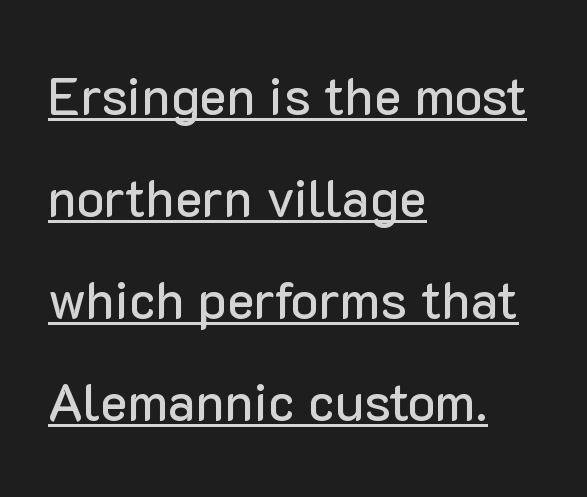
Q: Is the text italic (slanted)? A: No, it is upright.
Q: Is the typeface a serif or a sans-serif typeface? A: Sans-serif.
Q: Is the text underlined? A: Yes.
Q: How is the paragraph aligned? A: Left-aligned.
Q: Is the spacing between letters normal or unusually wide? A: Normal.
Q: Is the spacing between lines tight, normal or loose? A: Loose.
Q: Width (condensed, normal, or wide)? A: Normal.
Q: Stroke contrast? A: Low.
Q: x-height? A: Medium.
Q: Monospaced? A: No.
